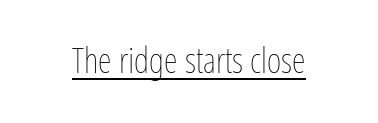
The image shows 35 px thin, condensed type, upright; set normal letter spacing, underlined; low stroke contrast and a medium x-height.
